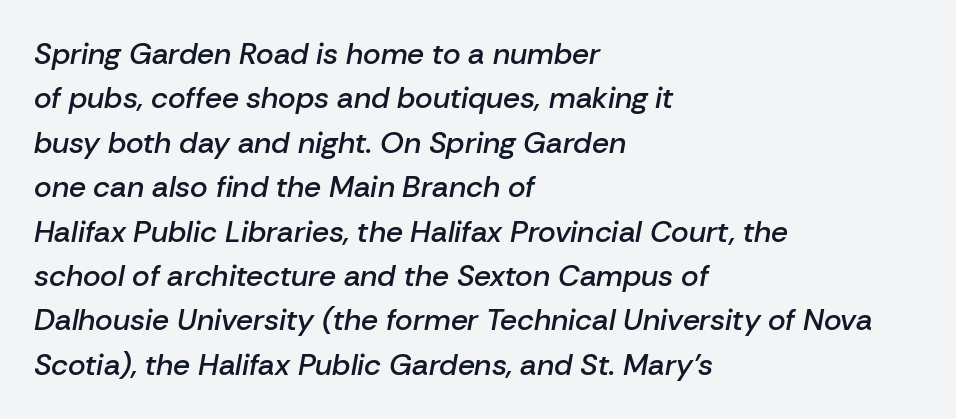
Each glyph is drawn with semibold strokes, heavier than normal yet not fully bold. Interline gaps are of average width in this sample. Here the designer chose a conventional face with non-uniform glyph widths. Short and long lines alike share a common starting point at left.
